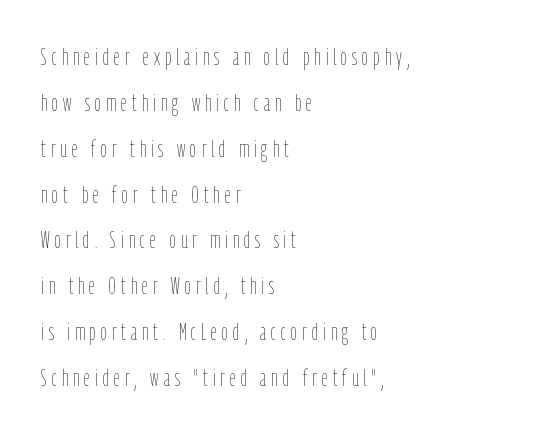
Q: Is the text bold? A: No.
Q: Is the text italic (slanted)? A: No, it is upright.
Q: Is the text underlined? A: No.
Q: How is the paragraph aligned? A: Left-aligned.
Q: Is the spacing between letters normal or unusually wide? A: Unusually wide.
Q: Is the spacing between lines tight, normal or loose? A: Loose.
